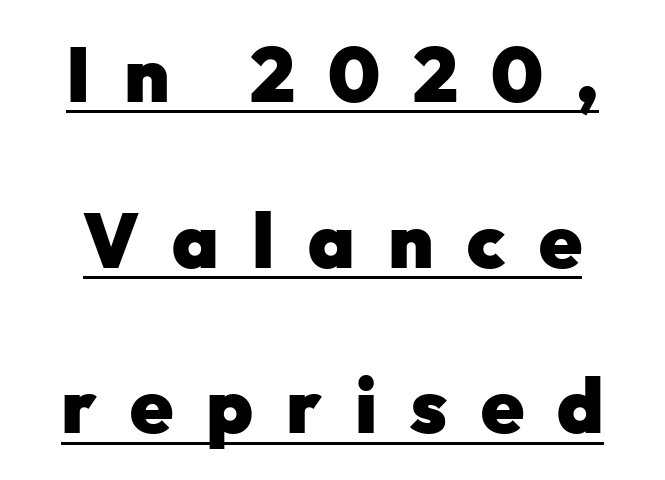
This sample trades compactness for vertical openness between lines. Tracking here is generous; glyphs stand well apart from one another. The strokes are fattened all the way to bold. The passage shown is typed in a proportional face where columns would drift. Looks like someone drew a line under every word here.
